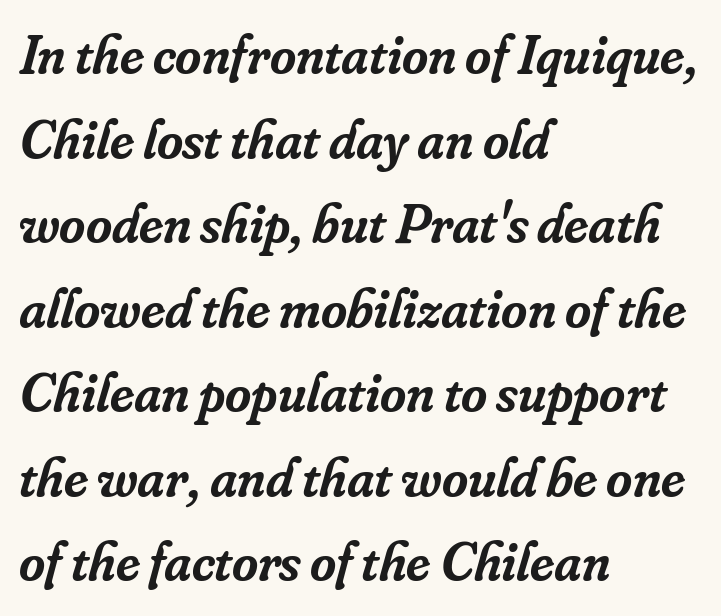
The image shows 56 px semibold serif type, italic (leaning right); set left-aligned, normal line spacing (1.51x), normal letter spacing, not underlined; low stroke contrast and a small x-height.
